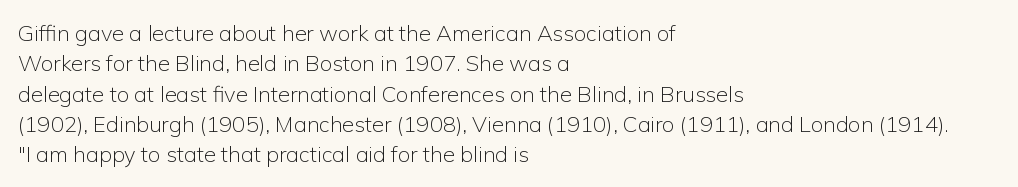
A quiet, ordinary-to-light weight characterises the typeface. The text block is weighted toward the left margin, trailing off unevenly rightward. This rendering leaves character spacing at its baseline value. Characters remain perfectly vertical along every line. The strip under each line holds only bare page.
